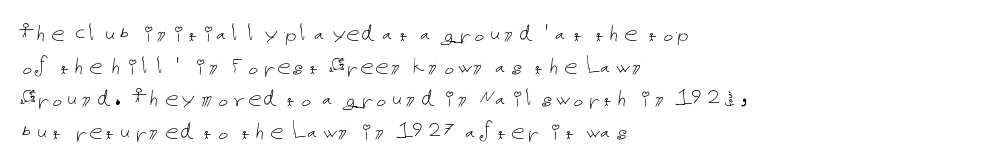
{"italic": "no", "bold": "no", "underline": "no", "align": "left", "line_spacing_ratio": 1.21, "letter_spacing": "normal", "letter_spacing_em": 0.0, "glyph_px": 27}
